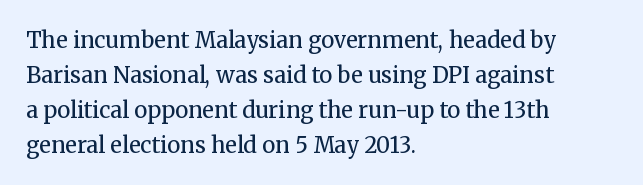
The image shows 22 px text type, upright; set left-aligned, normal line spacing (1.59x), normal letter spacing, not underlined.
